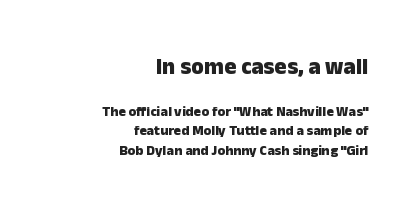
The image shows 23 px bold type, upright; set right-aligned, normal line spacing (1.4x), normal letter spacing, not underlined; the first (top) block is 1.64x larger.
